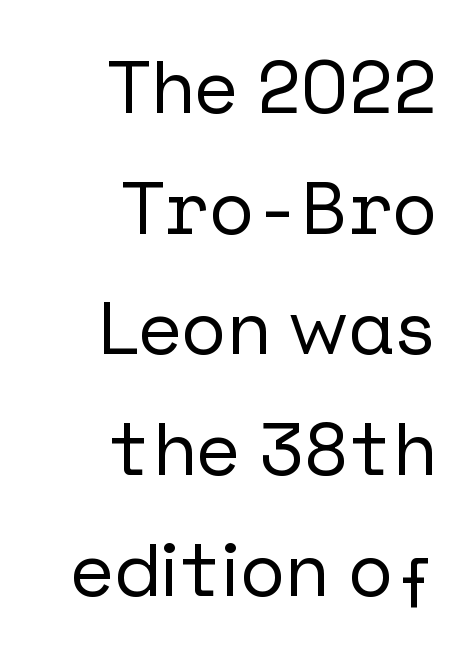
The image shows 75 px sans-serif type, upright; set right-aligned, normal line spacing (1.61x), normal letter spacing, not underlined; low stroke contrast and a medium x-height.
